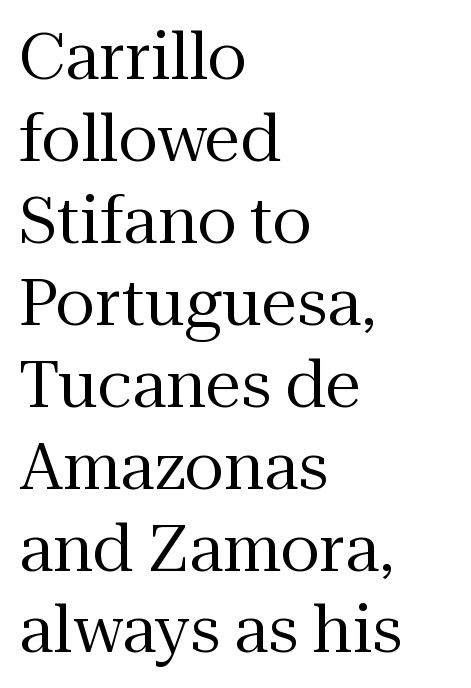
The lettering stays uniformly vertical, giving the passage a roman look. Do the characters align in a grid? No, the font is proportional. Underline: absent. Horizontal bands of white between lines are of average thickness. Visually the block forms a straight wall on the left and a jagged coastline on the right. A typesetter would label this face a serif.
